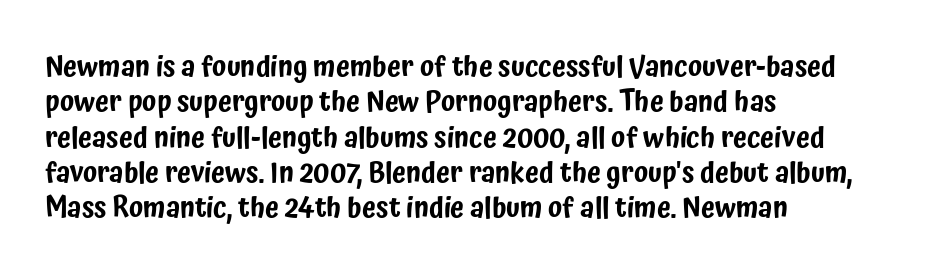
{"serif": "no", "italic": "no", "width": "condensed", "stroke_contrast": "low", "x_height": "medium", "monospaced": "no", "underline": "no", "align": "left", "line_spacing": "normal", "line_spacing_ratio": 1.26, "letter_spacing": "normal", "letter_spacing_em": 0.0, "glyph_px": 28}
